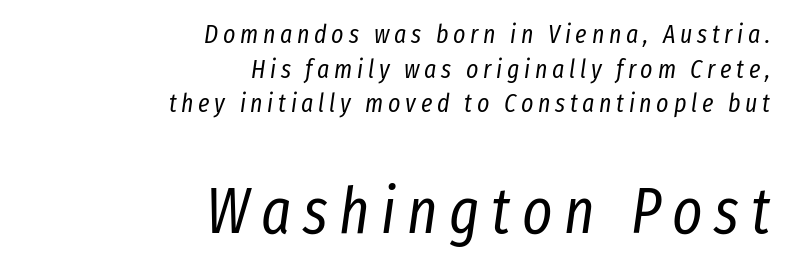
The line-height multiplier appears to be the usual default. Is the block centered? No — it sits flush against the right margin. Plain, unruled lines of type. The face used here is proportionally spaced, like ordinary book or web type. Each stroke keeps to a modest, everyday thickness or less.
